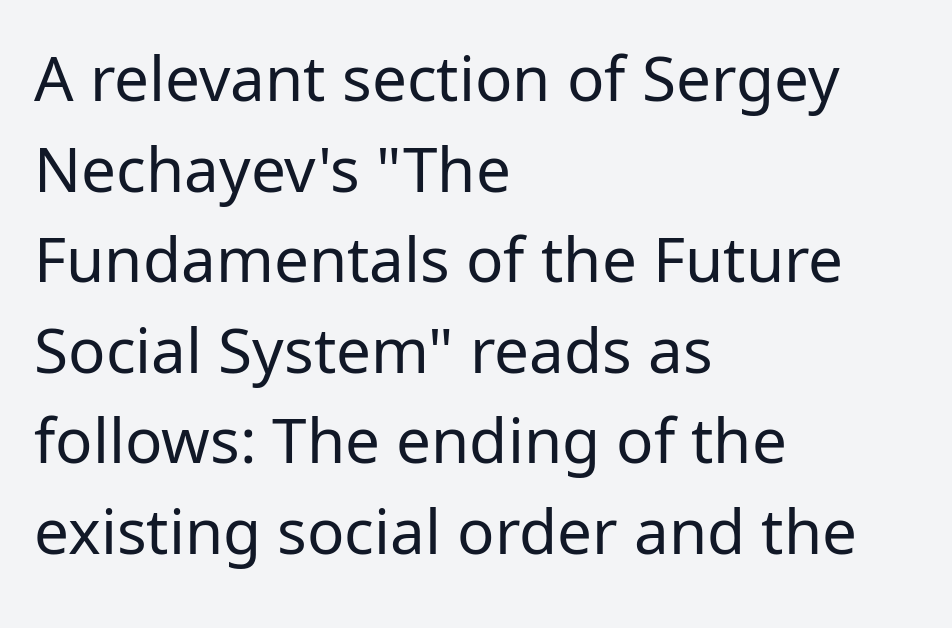
Q: Is the text bold? A: No.
Q: Is the text italic (slanted)? A: No, it is upright.
Q: Is the typeface a serif or a sans-serif typeface? A: Sans-serif.
Q: Is the text underlined? A: No.
Q: How is the paragraph aligned? A: Left-aligned.
Q: Is the spacing between letters normal or unusually wide? A: Normal.
Q: Is the spacing between lines tight, normal or loose? A: Normal.
Q: Width (condensed, normal, or wide)? A: Normal.
Q: Stroke contrast? A: Low.
Q: x-height? A: Medium.
Q: Monospaced? A: No.
